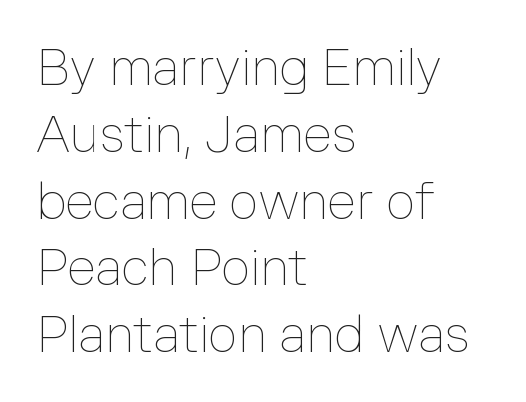
Q: Is the text bold? A: No.
Q: Is the text italic (slanted)? A: No, it is upright.
Q: Is the text underlined? A: No.
Q: How is the paragraph aligned? A: Left-aligned.
Q: Is the spacing between letters normal or unusually wide? A: Normal.
Q: Is the spacing between lines tight, normal or loose? A: Normal.
Q: Width (condensed, normal, or wide)? A: Normal.
Q: Stroke contrast? A: Low.
Q: x-height? A: Medium.
Q: Monospaced? A: No.
